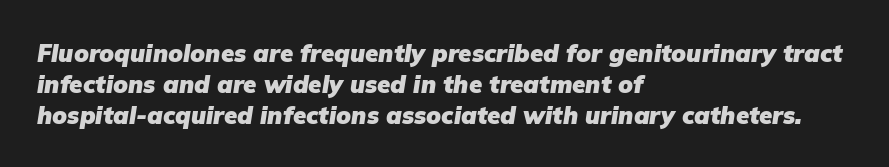
Q: Is the text bold? A: Yes.
Q: Is the text italic (slanted)? A: Yes, it leans right by about 9 degrees.
Q: Is the text underlined? A: No.
Q: How is the paragraph aligned? A: Left-aligned.
Q: Is the spacing between letters normal or unusually wide? A: Normal.
Q: Is the spacing between lines tight, normal or loose? A: Normal.
